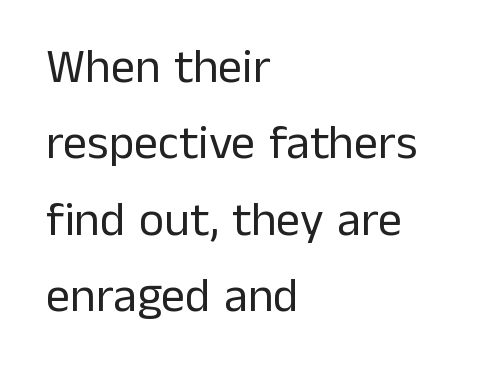
{"serif": "no", "italic": "no", "bold": "no", "weight": "regular", "width": "normal", "stroke_contrast": "low", "x_height": "medium", "monospaced": "no", "underline": "no", "align": "left", "line_spacing": "normal", "line_spacing_ratio": 1.59, "letter_spacing": "normal", "letter_spacing_em": 0.0, "glyph_px": 48}
